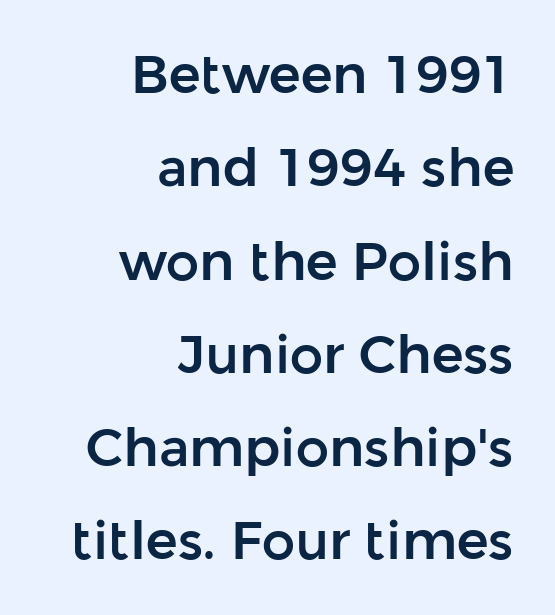
The text block is weighted toward the right margin, trailing off unevenly leftward. This sample has the flowing, uneven cadence of proportional lettering. Ascenders rise straight up at ninety degrees. Lines of text with bare space underneath. This rendering employs a face without finishing strokes, i.e., a sans-serif. Tracking value appears to be zero — textbook default spacing.
